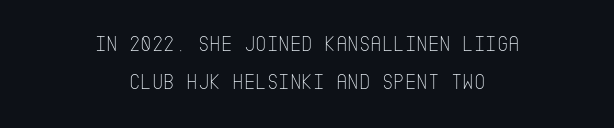
These lines were composed using upright roman letters. The font sits on the lighter half of the weight spectrum, regular included. Default kerning and tracking; the words read as compact shapes. The compositor balanced each line on the midline. Bare-footed words on every line.
